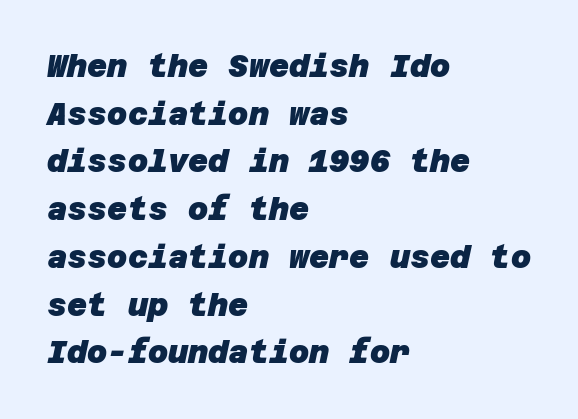
{"serif": "no", "bold": "yes", "weight": "heavy", "width": "normal", "stroke_contrast": "low", "x_height": "large", "underline": "no", "align": "left", "line_spacing": "normal", "line_spacing_ratio": 1.54, "letter_spacing": "normal", "letter_spacing_em": 0.0, "glyph_px": 31}
